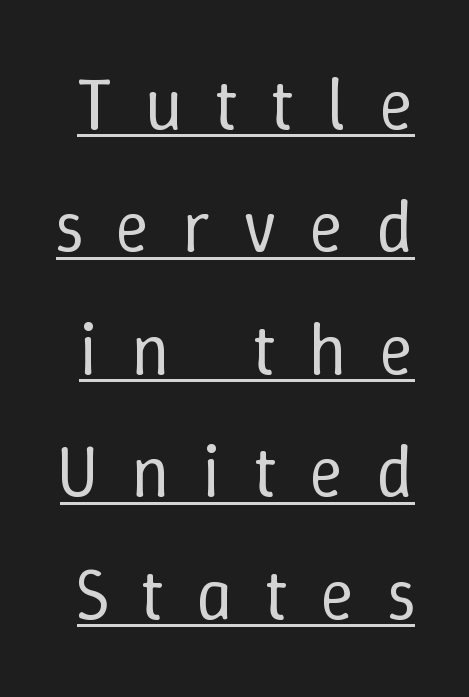
Q: Is the text bold? A: No.
Q: Is the text italic (slanted)? A: No, it is upright.
Q: Is the text underlined? A: Yes.
Q: Is the spacing between letters normal or unusually wide? A: Unusually wide.
Q: Is the spacing between lines tight, normal or loose? A: Normal.
Q: Width (condensed, normal, or wide)? A: Normal.
Q: Stroke contrast? A: Low.
Q: x-height? A: Medium.
Q: Monospaced? A: No.
